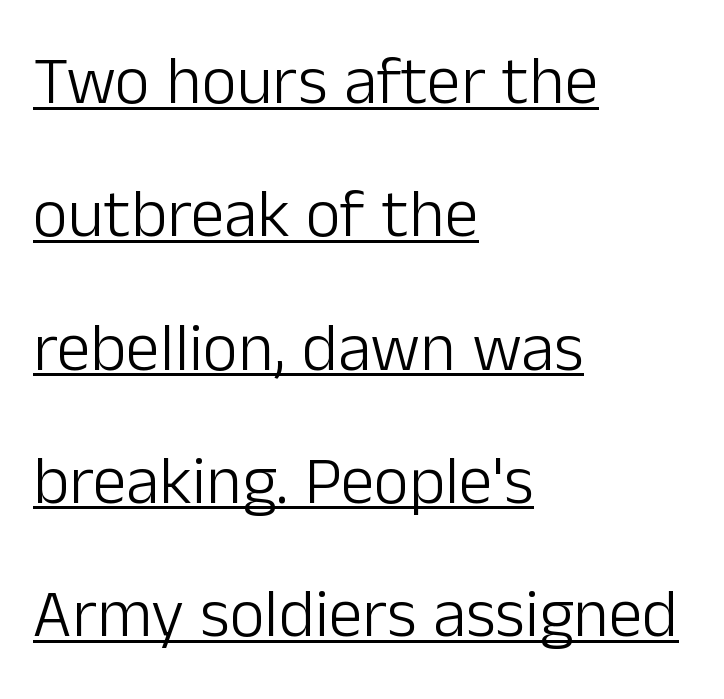
The image shows 68 px light sans-serif type, upright; set left-aligned, loose line spacing (1.96x), normal letter spacing, underlined; low stroke contrast and a medium x-height.
